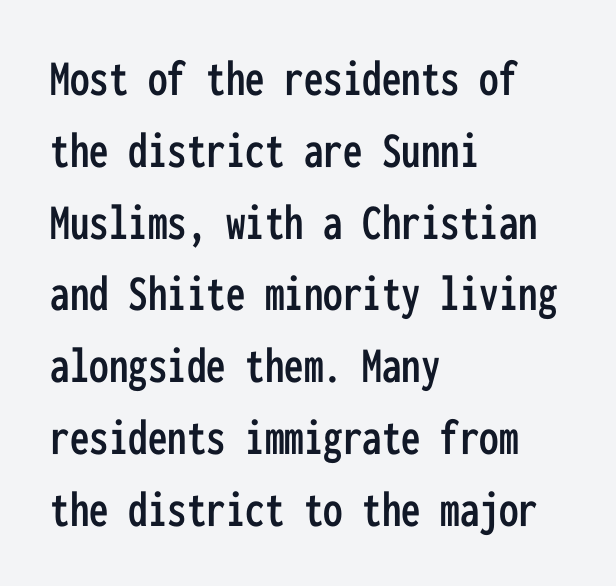
The letters carry no serifs — their stems end cleanly without finishing strokes. In terms of leading, this rendering sits right in the middle. The rendering uses typewriter-style spacing with identical character cells. Check the space under the baseline: it is left empty.
